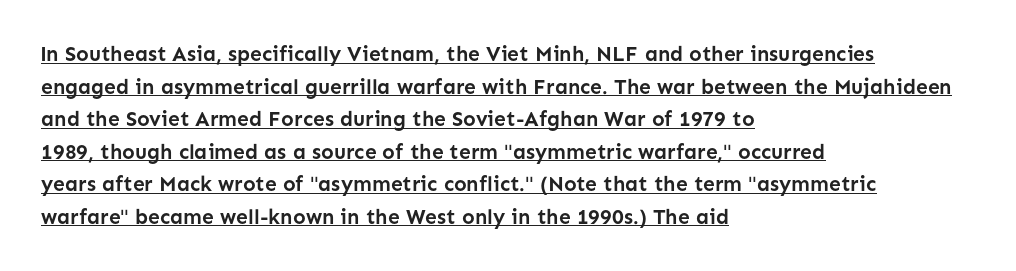
{"italic": "no", "bold": "yes", "underline": "yes", "align": "left", "line_spacing": "normal", "line_spacing_ratio": 1.55, "letter_spacing": "normal", "letter_spacing_em": 0.0, "glyph_px": 21}
